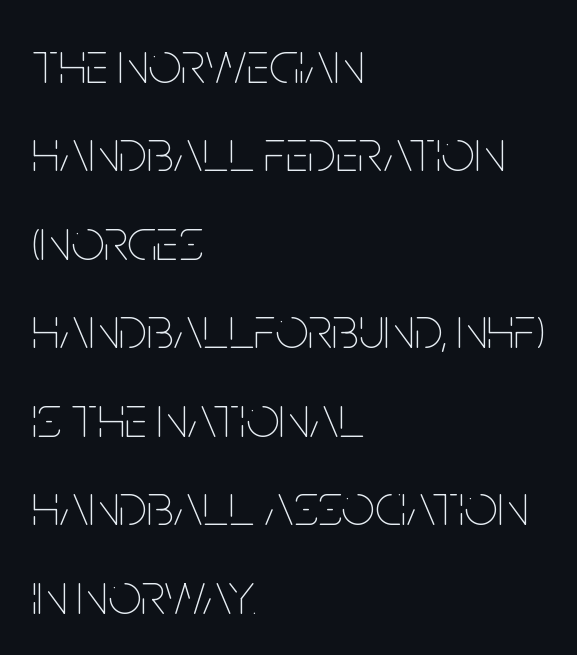
The image shows 59 px thin, condensed type, upright; set left-aligned, normal line spacing (1.5x), normal letter spacing, not underlined; low stroke contrast and a large x-height.
